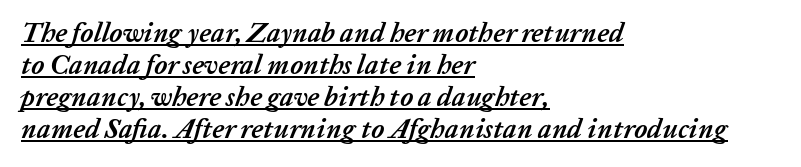
{"italic": "yes", "lean": "right", "slant_degrees": 20, "bold": "yes", "underline": "yes", "align": "left", "line_spacing_ratio": 1.19, "letter_spacing": "normal", "letter_spacing_em": 0.0, "glyph_px": 27}
